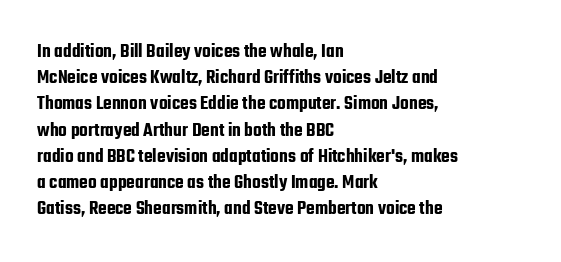
Q: Is the text italic (slanted)? A: No, it is upright.
Q: Is the text underlined? A: No.
Q: How is the paragraph aligned? A: Left-aligned.
Q: Is the spacing between letters normal or unusually wide? A: Normal.
Q: Is the spacing between lines tight, normal or loose? A: Normal.
